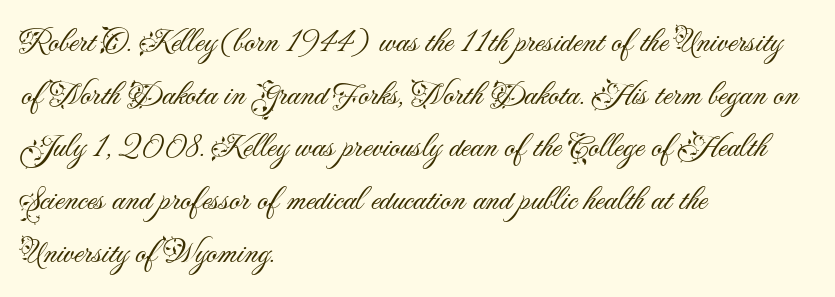
{"serif": "no", "bold": "no", "weight": "light", "width": "normal", "stroke_contrast": "medium", "x_height": "small", "monospaced": "no", "underline": "no", "align": "left", "line_spacing": "normal", "line_spacing_ratio": 1.55, "letter_spacing": "normal", "letter_spacing_em": 0.0, "glyph_px": 34}
